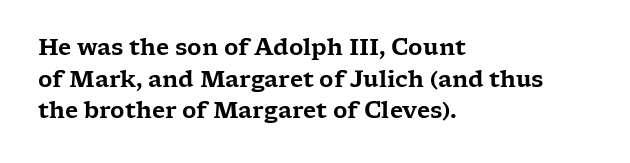
Q: Is the text italic (slanted)? A: No, it is upright.
Q: Is the text underlined? A: No.
Q: How is the paragraph aligned? A: Left-aligned.
Q: Is the spacing between letters normal or unusually wide? A: Normal.
Q: Is the spacing between lines tight, normal or loose? A: Normal.
